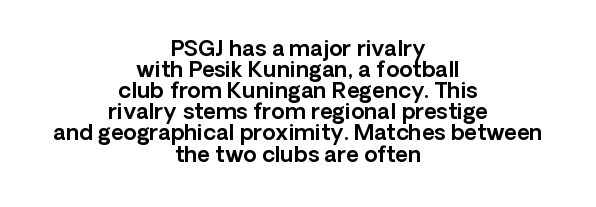
{"italic": "no", "underline": "no", "align": "center", "line_spacing": "tight", "line_spacing_ratio": 0.96, "letter_spacing": "normal", "letter_spacing_em": 0.0, "glyph_px": 22}
